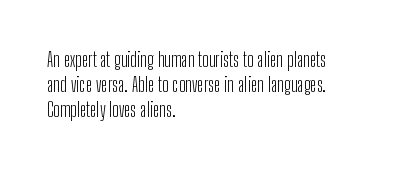
Underline: absent. These glyphs show unthickened strokes, regular width or finer. The leading is moderate, giving the passage an even texture. Upright lettering throughout.
